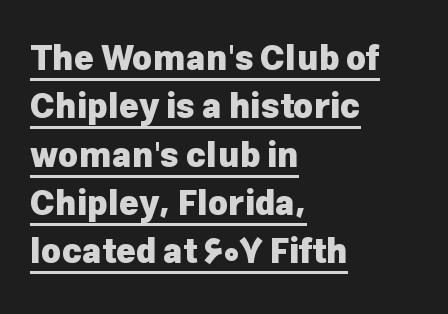
Think of a printed novel: that variable character pitch is what you see here. Set as a true bold cut, around the 700 mark. Glance below the letters and you will spot a drawn line. The rendering keeps characters at their native spacing. A normal amount of white space separates one row of letters from the next.
